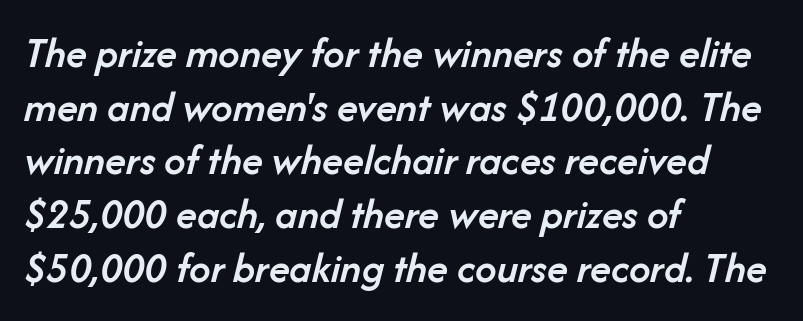
{"italic": "yes", "lean": "right", "slant_degrees": 14, "bold": "semi", "weight": "semibold", "width": "normal", "stroke_contrast": "low", "x_height": "medium", "monospaced": "no", "underline": "no", "align": "left", "line_spacing": "normal", "line_spacing_ratio": 1.25, "letter_spacing": "normal", "letter_spacing_em": 0.0, "glyph_px": 43}
